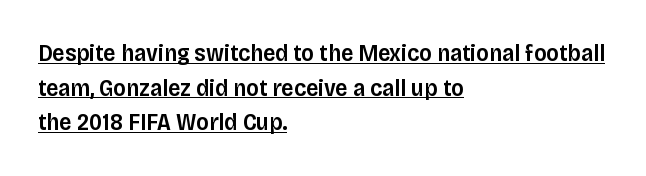
The image shows 24 px text type, upright; set left-aligned, normal line spacing (1.44x), normal letter spacing, underlined.
